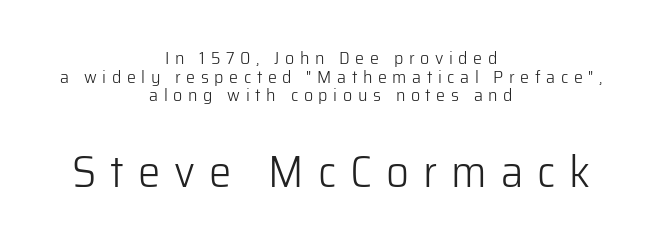
The image shows 45 px light sans-serif type, upright; set centered, tight line spacing (1.03x), unusually wide letter spacing (+0.31 em), not underlined; the second (bottom) block is 2.5x larger; low stroke contrast and a medium x-height.
